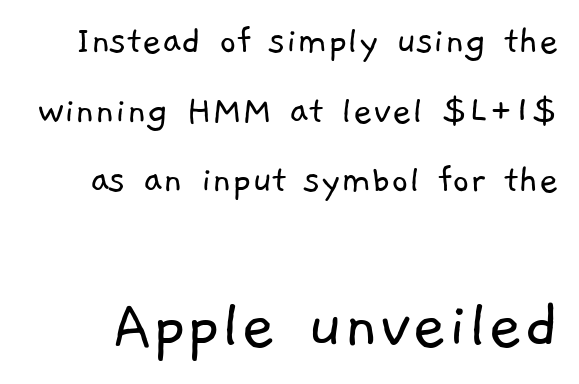
Q: Is the text bold? A: No.
Q: Is the typeface a serif or a sans-serif typeface? A: Sans-serif.
Q: Is the text underlined? A: No.
Q: Is the spacing between letters normal or unusually wide? A: Normal.
Q: Is the spacing between lines tight, normal or loose? A: Normal.
Q: Which block of text is set in a larger size, the first (top) or the second (bottom)? A: The second (bottom) one.
Q: Width (condensed, normal, or wide)? A: Normal.
Q: Stroke contrast? A: Low.
Q: x-height? A: Medium.
Q: Monospaced? A: No.
